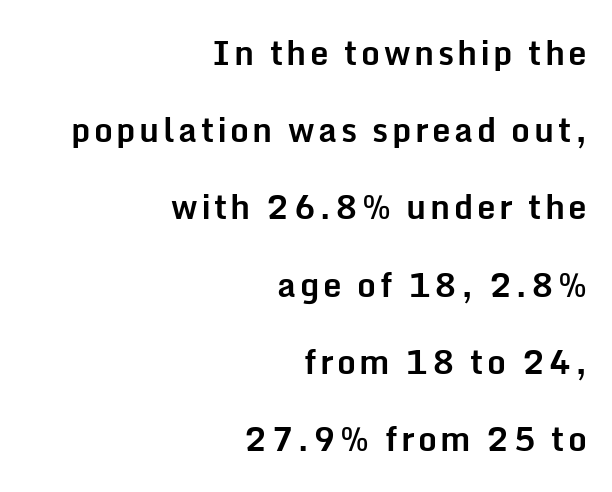
The passage shown is typed in a proportional face where columns would drift. These lines stand farther apart than default settings would place them. Ascenders rise straight up at ninety degrees. Compared with a flush-left layout, this one pins lines to the opposite, right side. The designer went with a sans here, leaving each stem footless.
